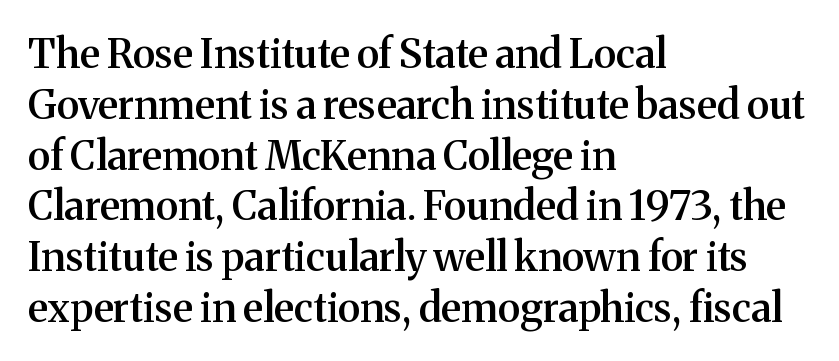
The image shows 40 px semibold serif type, upright; set left-aligned, normal line spacing (1.27x), normal letter spacing, not underlined; medium stroke contrast and a medium x-height.
